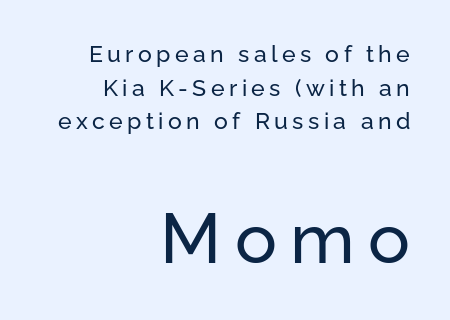
Q: Is the text italic (slanted)? A: No, it is upright.
Q: Is the typeface a serif or a sans-serif typeface? A: Sans-serif.
Q: Is the text underlined? A: No.
Q: How is the paragraph aligned? A: Right-aligned.
Q: Is the spacing between lines tight, normal or loose? A: Normal.
Q: Which block of text is set in a larger size, the first (top) or the second (bottom)? A: The second (bottom) one.
Q: Width (condensed, normal, or wide)? A: Normal.
Q: Stroke contrast? A: Low.
Q: x-height? A: Medium.
Q: Monospaced? A: No.
